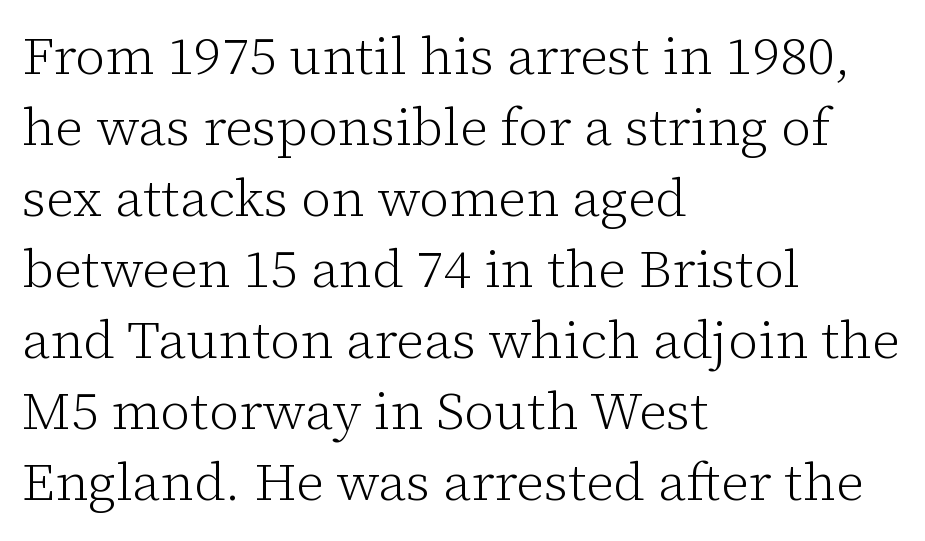
Heft: none added — not bold. A typesetter would mark this as roman, not italic. Typeset ragged right — the left edge is the straight one. Little horizontal feet cap the strokes, marking this as serif type. What stands out about the letter spacing? Nothing — it is the standard amount. The passage shown is not underscored anywhere.
